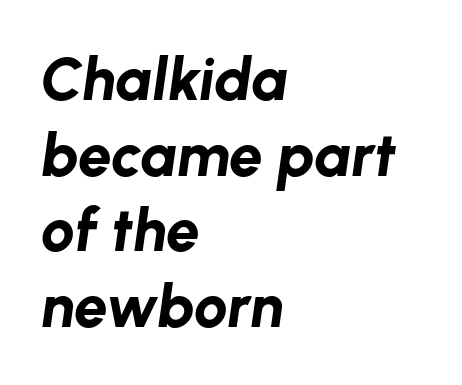
{"italic": "yes", "lean": "right", "slant_degrees": 8, "bold": "yes", "weight": "bold", "width": "normal", "stroke_contrast": "low", "x_height": "medium", "monospaced": "no", "underline": "no", "align": "left", "line_spacing": "normal", "line_spacing_ratio": 1.26, "letter_spacing": "normal", "letter_spacing_em": 0.0, "glyph_px": 60}
